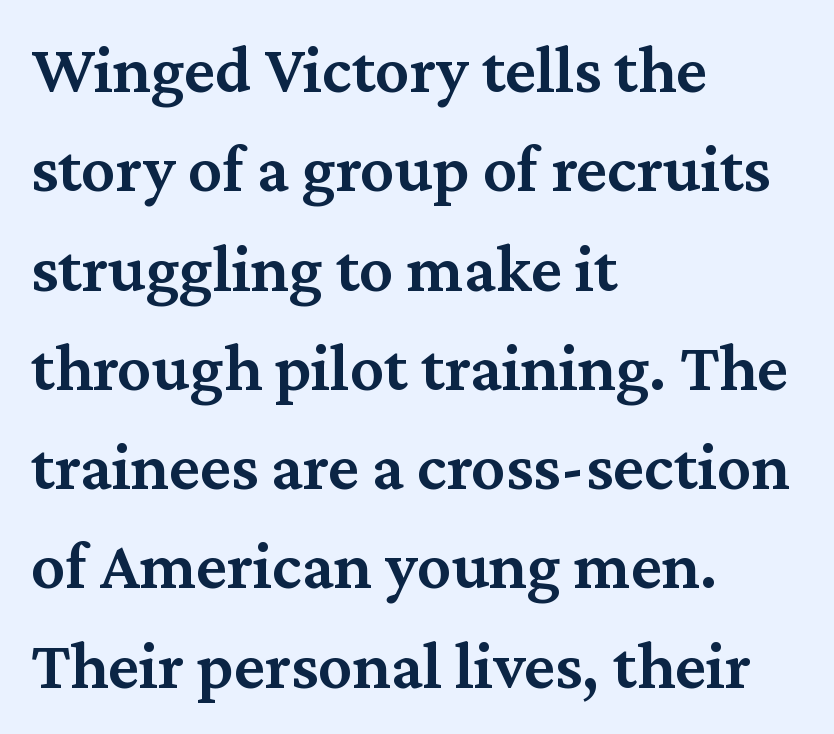
Is the type bold? Partly — it's a semibold, heavier than regular but not fully bold. If you measured baseline to baseline, you'd find a middling distance. The face used here is rendered with its standard letterfit. The lettering holds an erect, upright posture throughout.
